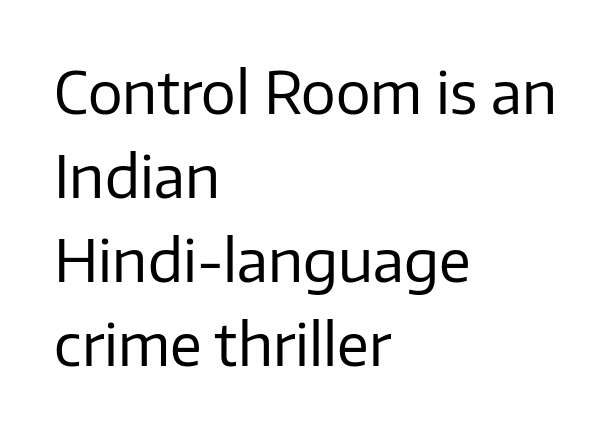
The cut favours lightness, reaching ordinary text weight at its darkest. Layout note: lines flush left. The type sits square on the baseline with zero lean. Varying glyph widths throughout — classic text-font behaviour. Bare-footed words on every line.
